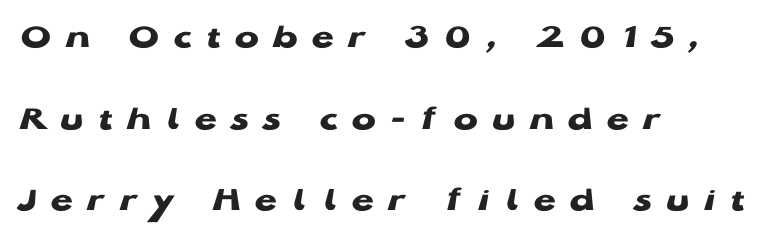
{"serif": "no", "italic": "no", "bold": "yes", "weight": "heavy", "width": "wide", "stroke_contrast": "low", "x_height": "medium", "monospaced": "no", "underline": "no", "align": "left", "line_spacing": "loose", "line_spacing_ratio": 2.27, "letter_spacing": "wide", "letter_spacing_em": 0.4, "glyph_px": 36}
